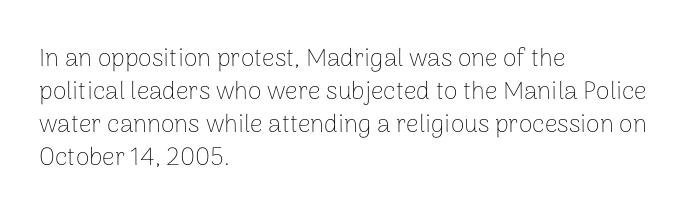
The image shows 25 px text type, upright; set left-aligned, normal line spacing (1.32x), normal letter spacing, not underlined.
